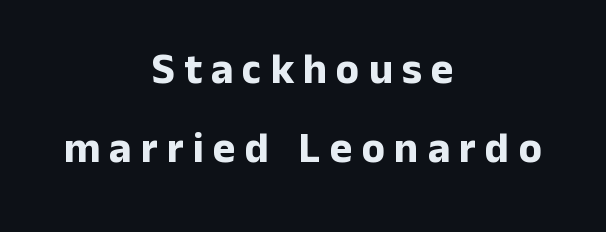
{"serif": "no", "italic": "no", "bold": "yes", "weight": "bold", "width": "normal", "stroke_contrast": "low", "x_height": "medium", "monospaced": "no", "underline": "no", "align": "center", "line_spacing_ratio": 1.83, "letter_spacing": "wide", "letter_spacing_em": 0.21, "glyph_px": 43}
